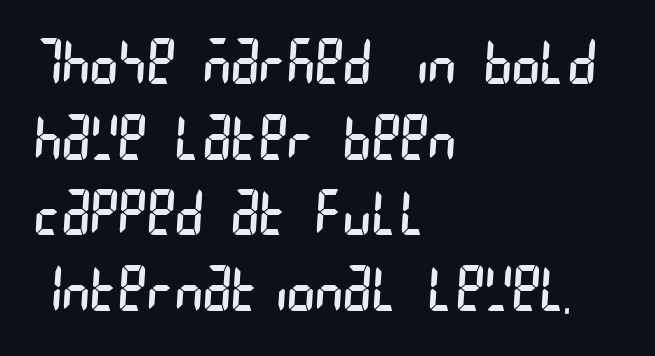
The image shows 60 px regular-weight, condensed sans-serif type; set left-aligned, normal line spacing (1.26x), normal letter spacing, not underlined; low stroke contrast and a large x-height.
